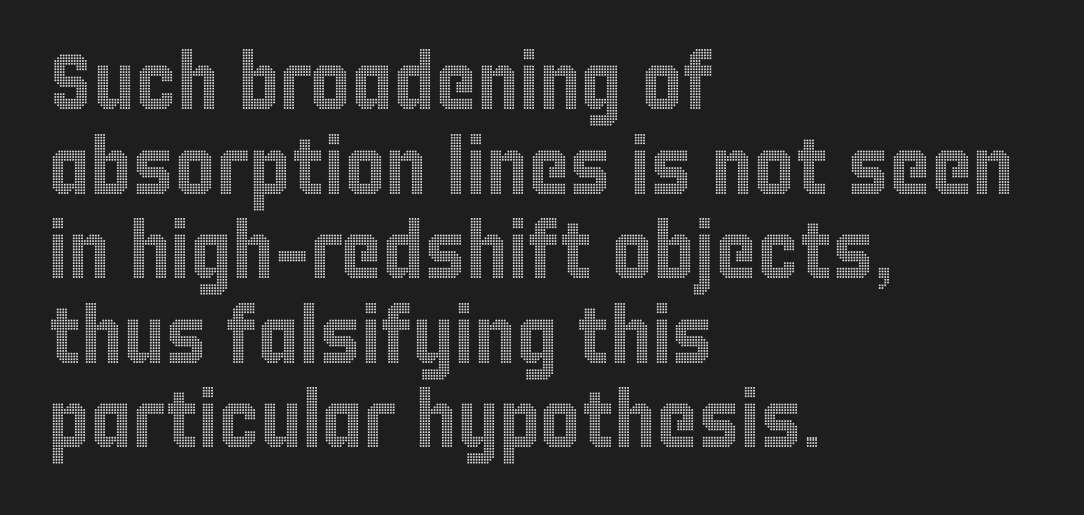
The image shows 79 px condensed type, upright; set left-aligned, tight line spacing (1.07x), normal letter spacing, not underlined; a large x-height.
